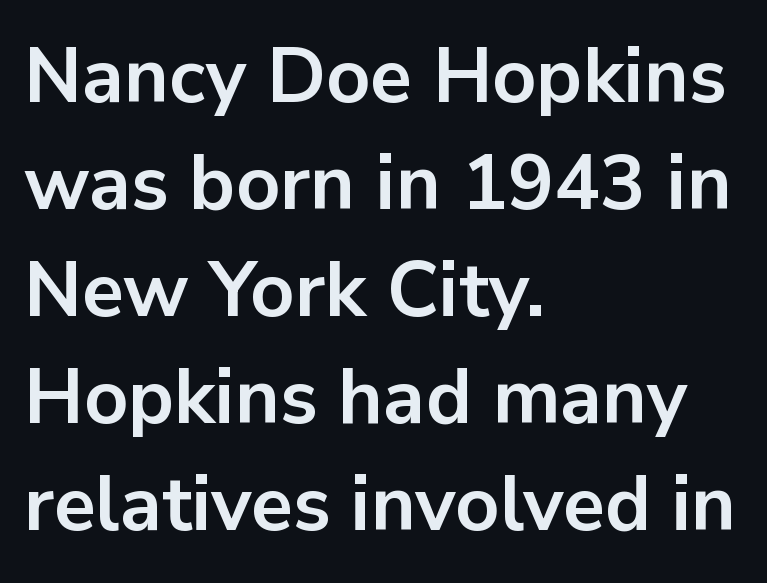
The image shows 77 px bold sans-serif type, upright; set left-aligned, normal line spacing (1.39x), normal letter spacing, not underlined; low stroke contrast and a medium x-height.
